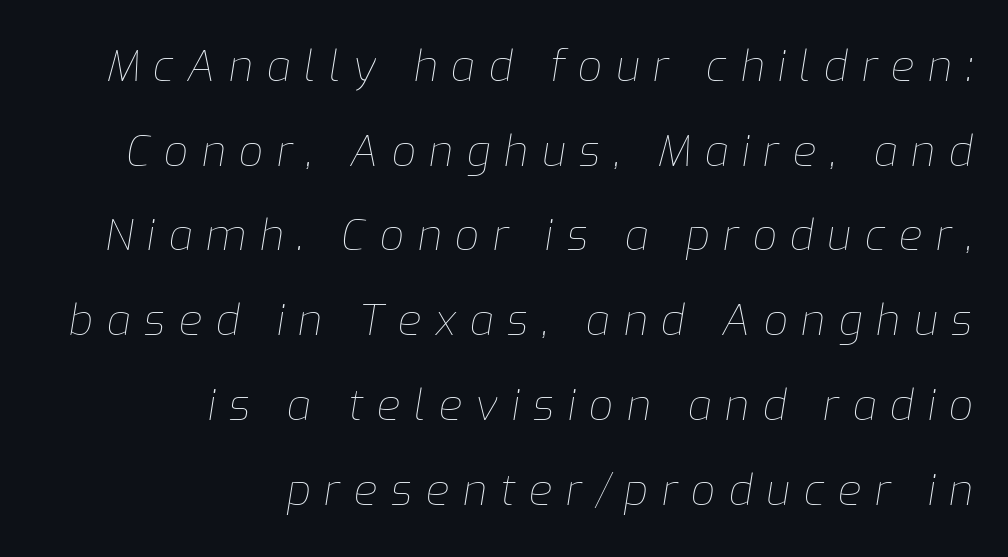
{"italic": "yes", "lean": "right", "slant_degrees": 9, "bold": "no", "weight": "thin", "width": "normal", "stroke_contrast": "low", "x_height": "medium", "monospaced": "no", "underline": "no", "align": "right", "line_spacing": "loose", "line_spacing_ratio": 1.97, "letter_spacing": "wide", "letter_spacing_em": 0.31, "glyph_px": 43}
